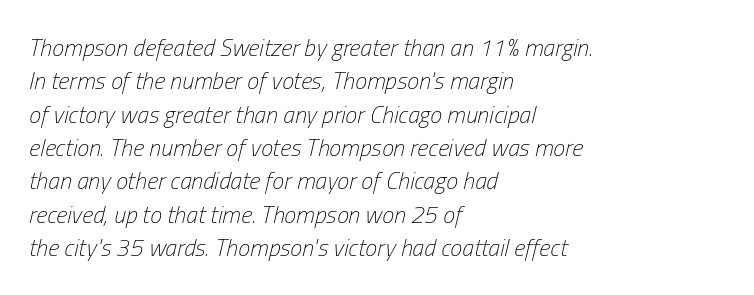
Is the stroke heavy? The answer is a plain regular-or-lighter. Interline gaps are of average width in this sample. The text block is weighted toward the left margin, trailing off unevenly rightward. Default kerning and tracking; the words read as compact shapes.
